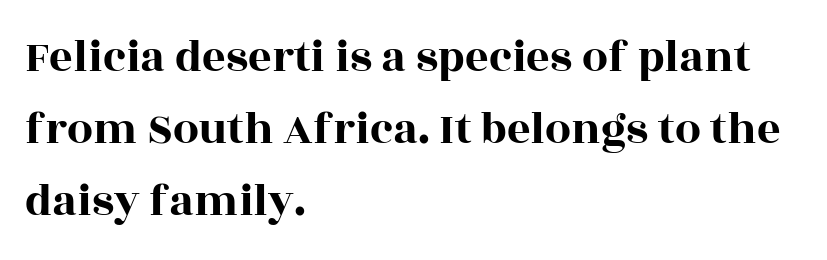
{"serif": "yes", "italic": "no", "width": "wide", "x_height": "large", "monospaced": "no", "underline": "no", "align": "left", "line_spacing": "normal", "line_spacing_ratio": 1.56, "letter_spacing": "normal", "letter_spacing_em": 0.0, "glyph_px": 46}
